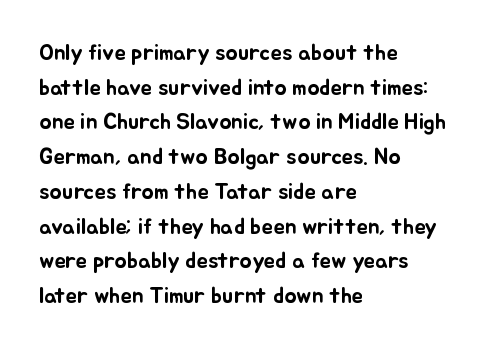
The image shows 23 px text type, upright; set left-aligned, normal line spacing (1.51x), normal letter spacing, not underlined.
